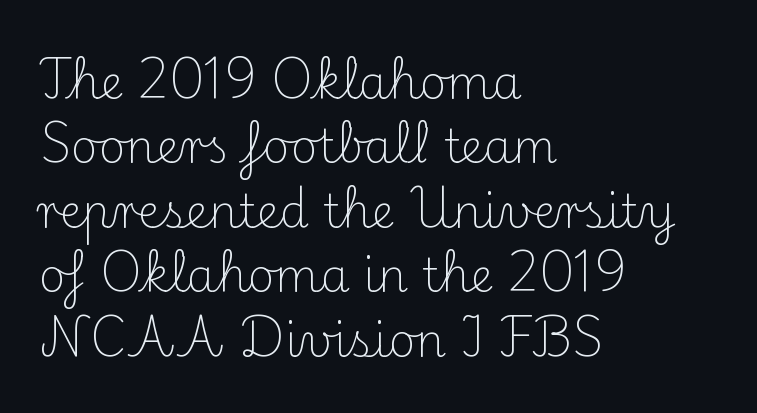
Q: Is the text bold? A: No.
Q: Is the text italic (slanted)? A: No, it is upright.
Q: Is the typeface a serif or a sans-serif typeface? A: Serif.
Q: Is the text underlined? A: No.
Q: How is the paragraph aligned? A: Left-aligned.
Q: Is the spacing between letters normal or unusually wide? A: Normal.
Q: Is the spacing between lines tight, normal or loose? A: Normal.
Q: Width (condensed, normal, or wide)? A: Normal.
Q: Stroke contrast? A: Medium.
Q: x-height? A: Small.
Q: Monospaced? A: No.
